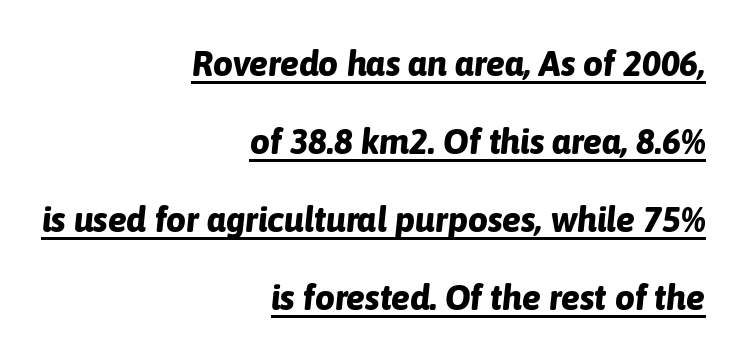
{"italic": "yes", "lean": "right", "slant_degrees": 6, "bold": "yes", "weight": "bold", "width": "normal", "stroke_contrast": "low", "x_height": "medium", "monospaced": "no", "underline": "yes", "align": "right", "line_spacing": "loose", "line_spacing_ratio": 2.23, "letter_spacing": "normal", "letter_spacing_em": 0.0, "glyph_px": 35}
